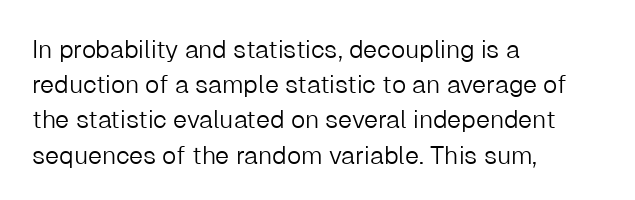
{"italic": "no", "bold": "no", "underline": "no", "align": "left", "line_spacing": "normal", "line_spacing_ratio": 1.41, "letter_spacing": "normal", "letter_spacing_em": 0.0, "glyph_px": 25}
